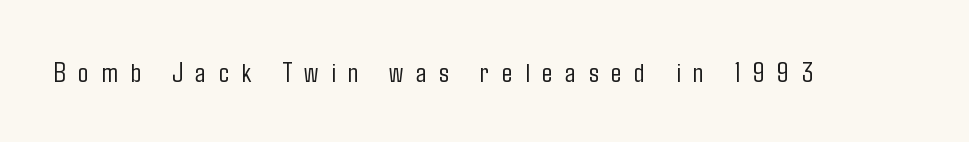
Q: Is the text bold? A: No.
Q: Is the text italic (slanted)? A: No, it is upright.
Q: Is the typeface a serif or a sans-serif typeface? A: Sans-serif.
Q: Is the text underlined? A: No.
Q: Is the spacing between letters normal or unusually wide? A: Unusually wide.
Q: Width (condensed, normal, or wide)? A: Condensed.
Q: Stroke contrast? A: Low.
Q: x-height? A: Medium.
Q: Monospaced? A: No.
